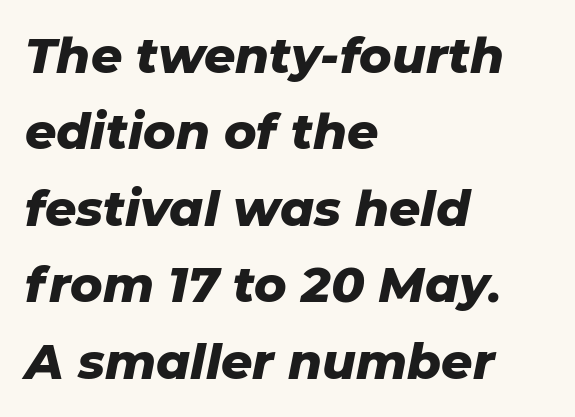
{"italic": "yes", "lean": "right", "slant_degrees": 11, "bold": "yes", "weight": "heavy", "width": "normal", "stroke_contrast": "low", "x_height": "medium", "monospaced": "no", "underline": "no", "align": "left", "line_spacing": "normal", "line_spacing_ratio": 1.56, "letter_spacing": "normal", "letter_spacing_em": 0.0, "glyph_px": 49}
